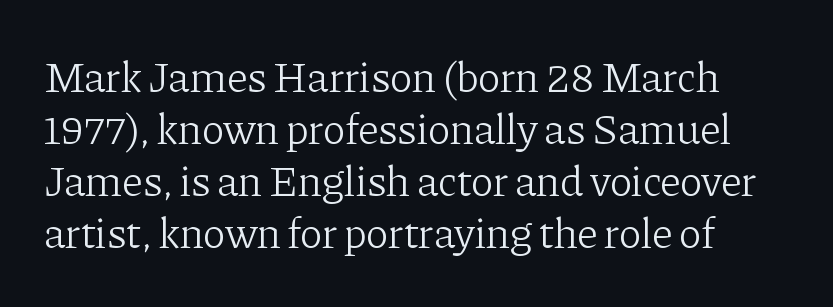
Q: Is the text bold? A: No.
Q: Is the text italic (slanted)? A: No, it is upright.
Q: Is the typeface a serif or a sans-serif typeface? A: Serif.
Q: Is the text underlined? A: No.
Q: Is the spacing between letters normal or unusually wide? A: Normal.
Q: Width (condensed, normal, or wide)? A: Normal.
Q: Stroke contrast? A: Low.
Q: x-height? A: Medium.
Q: Monospaced? A: No.
